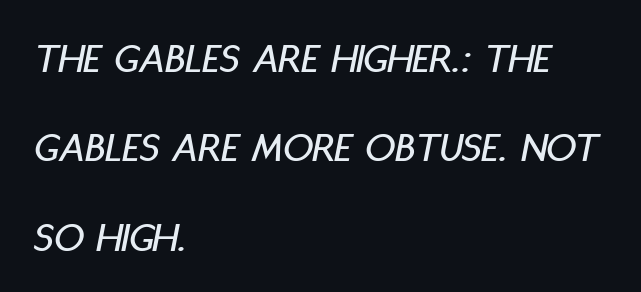
Q: Is the text italic (slanted)? A: Yes, it leans right by about 11 degrees.
Q: Is the text underlined? A: No.
Q: How is the paragraph aligned? A: Left-aligned.
Q: Is the spacing between letters normal or unusually wide? A: Normal.
Q: Is the spacing between lines tight, normal or loose? A: Loose.
Q: Width (condensed, normal, or wide)? A: Condensed.
Q: Stroke contrast? A: Low.
Q: x-height? A: Large.
Q: Monospaced? A: No.
